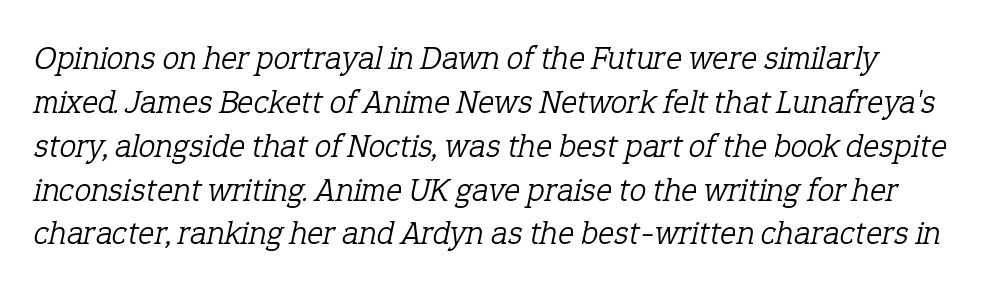
The image shows 34 px light serif type, italic (leaning right); set normal line spacing (1.29x), normal letter spacing, not underlined; low stroke contrast and a medium x-height.
